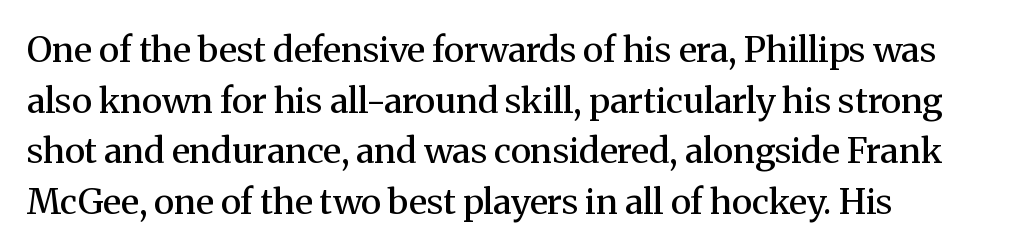
Q: Is the text bold? A: Semi-bold.
Q: Is the text italic (slanted)? A: No, it is upright.
Q: Is the typeface a serif or a sans-serif typeface? A: Serif.
Q: Is the text underlined? A: No.
Q: How is the paragraph aligned? A: Left-aligned.
Q: Is the spacing between letters normal or unusually wide? A: Normal.
Q: Is the spacing between lines tight, normal or loose? A: Normal.
Q: Width (condensed, normal, or wide)? A: Normal.
Q: Stroke contrast? A: Medium.
Q: x-height? A: Medium.
Q: Monospaced? A: No.
